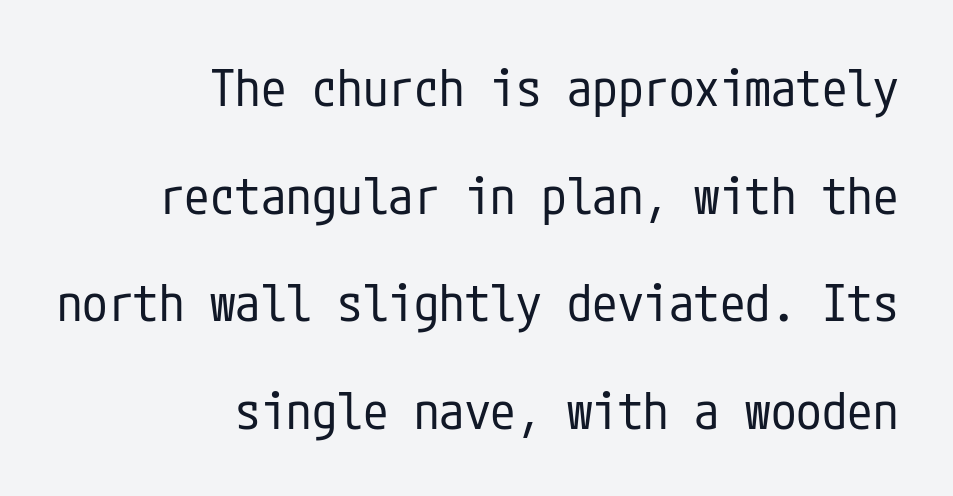
The image shows 51 px regular-weight, condensed sans-serif type, upright; set right-aligned, loose line spacing (2.11x), normal letter spacing, not underlined; low stroke contrast and a medium x-height.
